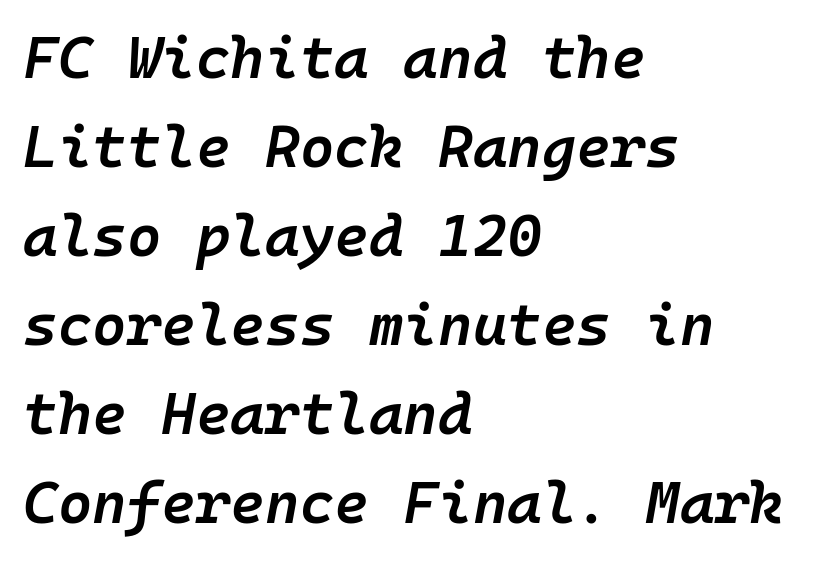
Q: Is the text bold? A: Semi-bold.
Q: Is the text italic (slanted)? A: Yes, it leans right by about 10 degrees.
Q: Is the text underlined? A: No.
Q: How is the paragraph aligned? A: Left-aligned.
Q: Is the spacing between letters normal or unusually wide? A: Normal.
Q: Is the spacing between lines tight, normal or loose? A: Normal.
Q: Width (condensed, normal, or wide)? A: Normal.
Q: Stroke contrast? A: Low.
Q: x-height? A: Medium.
Q: Monospaced? A: Yes.
